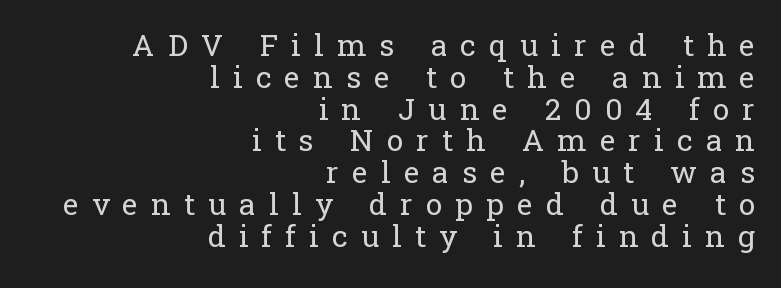
The image shows 30 px regular-weight serif type, upright; set right-aligned, tight line spacing (1.06x), unusually wide letter spacing (+0.44 em), not underlined; low stroke contrast and a medium x-height.
